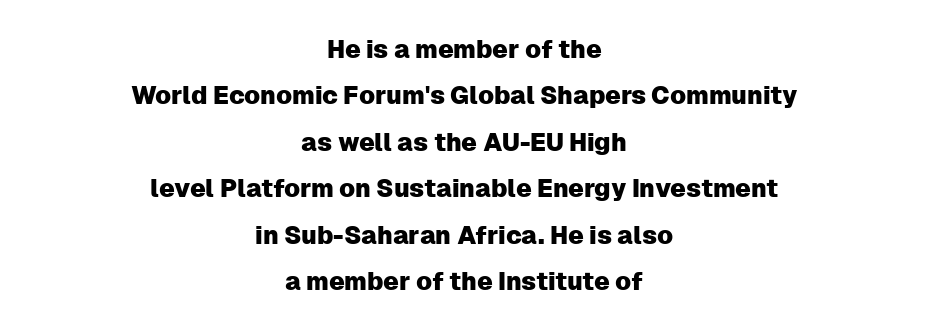
Q: Is the text italic (slanted)? A: No, it is upright.
Q: Is the text underlined? A: No.
Q: How is the paragraph aligned? A: Centered.
Q: Is the spacing between letters normal or unusually wide? A: Normal.
